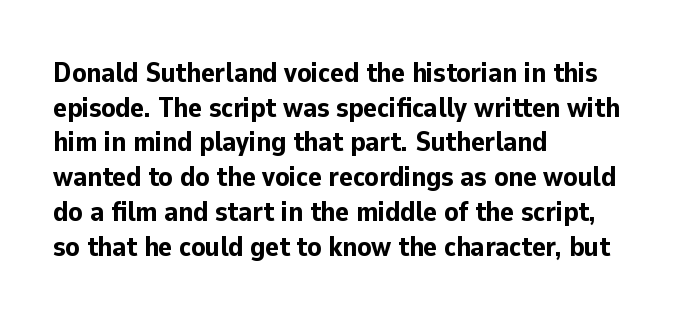
{"serif": "no", "italic": "no", "bold": "yes", "weight": "bold", "width": "normal", "stroke_contrast": "low", "x_height": "medium", "monospaced": "no", "underline": "no", "align": "left", "line_spacing_ratio": 1.24, "letter_spacing": "normal", "letter_spacing_em": 0.0, "glyph_px": 28}
